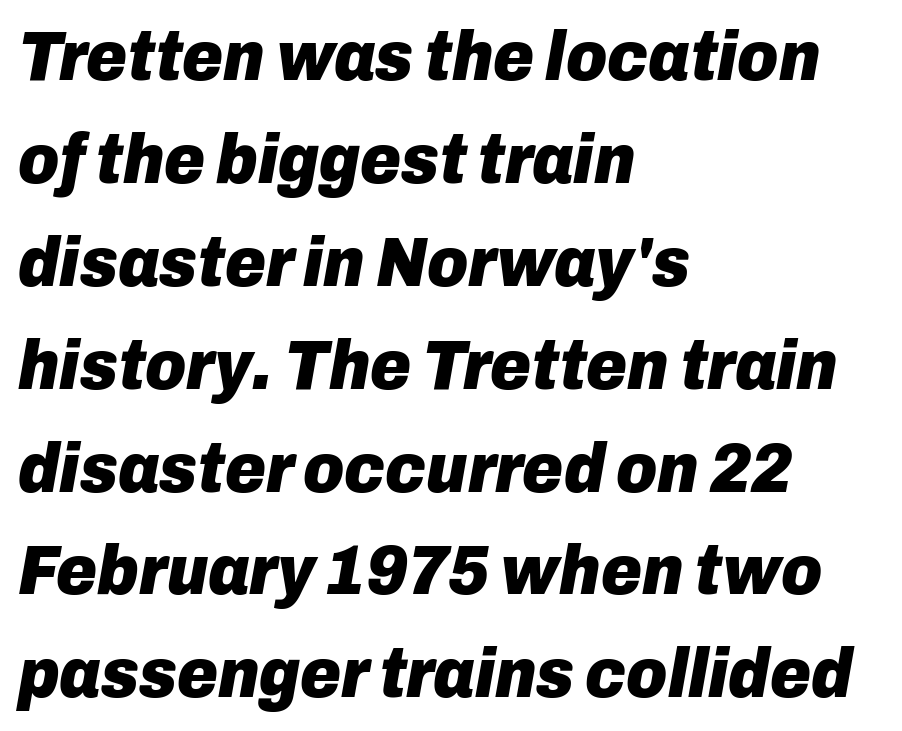
The image shows 70 px heavy type, italic (leaning right); set left-aligned, normal line spacing (1.47x), normal letter spacing, not underlined; low stroke contrast and a medium x-height.
